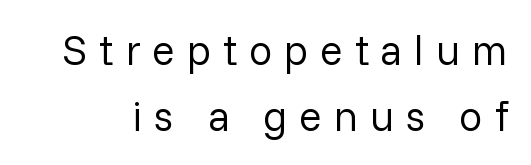
The image shows 42 px regular-weight sans-serif type, upright; set normal line spacing (1.56x), unusually wide letter spacing (+0.28 em), not underlined; low stroke contrast and a medium x-height.
